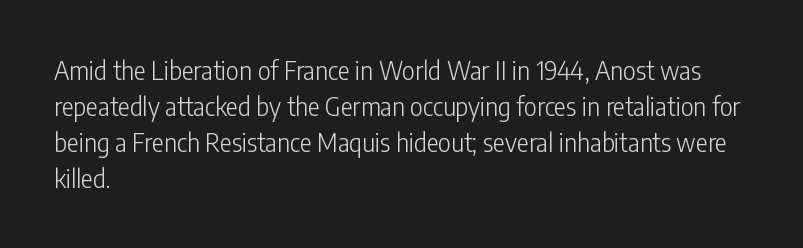
The image shows 25 px text type, upright; set left-aligned, normal line spacing (1.44x), normal letter spacing, not underlined.
